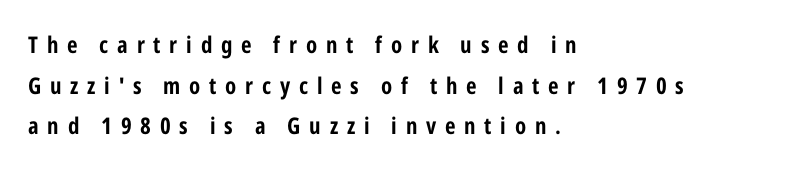
You could only call the tracking loose — the letters float apart. Casual observation: everything's shoved over to the left. Do the letters lean? They stand straight. A full-strength bold gives these letters their thick strokes. This rendering features lettering with no underline.
